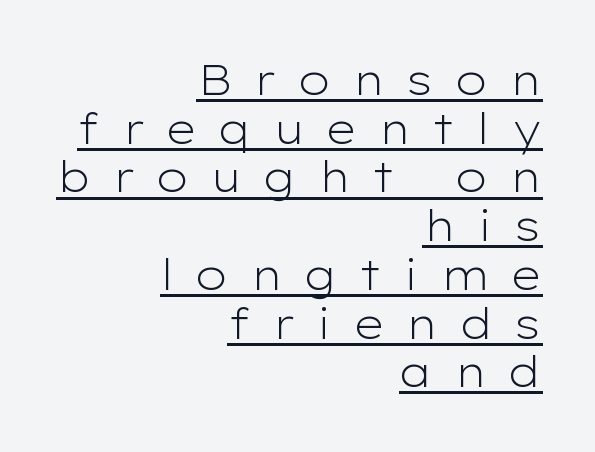
The image shows 42 px light, wide sans-serif type, upright; set right-aligned, line spacing 1.16x, unusually wide letter spacing (+0.5 em), underlined; low stroke contrast and a medium x-height.
